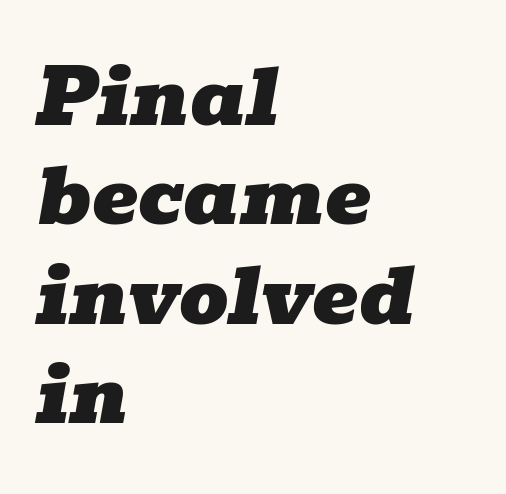
The glyphs look as if they've been sheared to an angle. Horizontal bands of white between lines are of average thickness. Left-aligned paragraph, ragged on the right. Proportional: the letters do not fall into vertical columns.
